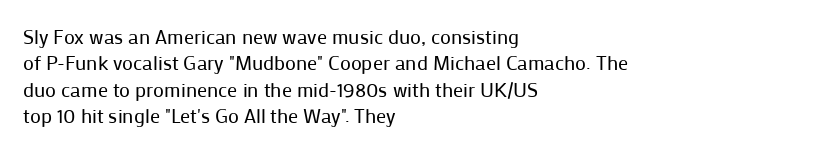
The image shows 20 px text type, upright; set left-aligned, normal line spacing (1.32x), normal letter spacing, not underlined.
